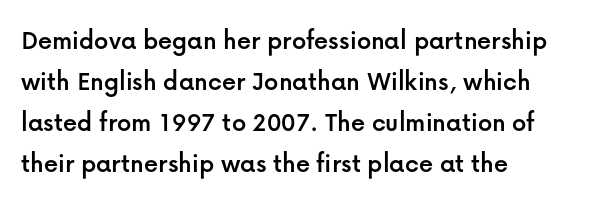
Q: Is the text italic (slanted)? A: No, it is upright.
Q: Is the typeface a serif or a sans-serif typeface? A: Sans-serif.
Q: Is the text underlined? A: No.
Q: How is the paragraph aligned? A: Left-aligned.
Q: Is the spacing between letters normal or unusually wide? A: Normal.
Q: Is the spacing between lines tight, normal or loose? A: Normal.
Q: Width (condensed, normal, or wide)? A: Normal.
Q: Stroke contrast? A: Low.
Q: x-height? A: Medium.
Q: Monospaced? A: No.
